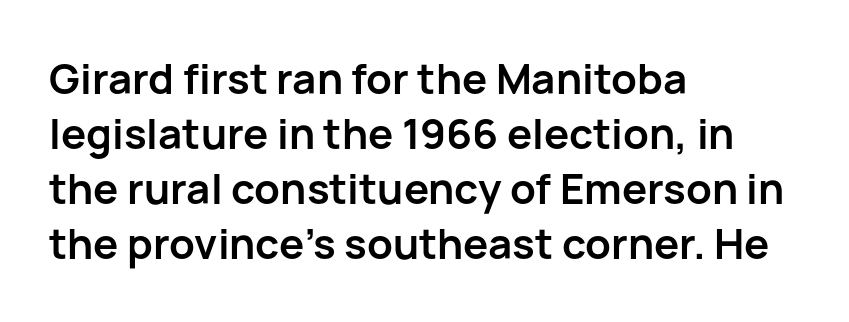
The image shows 42 px semibold sans-serif type, upright; set left-aligned, normal line spacing (1.31x), normal letter spacing, not underlined; low stroke contrast and a medium x-height.
